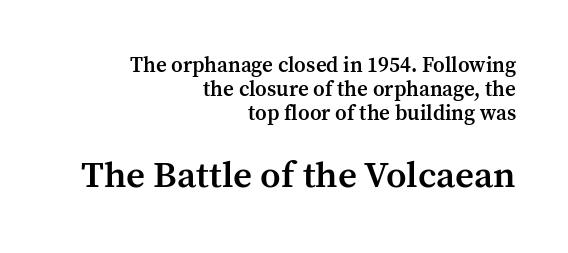
Designer's note — italics off, roman on. The face used here is a semibold: visibly heavier than regular, lighter than bold. The typesetter chose a ragged-left arrangement here. This is serif lettering, the kind often seen in printed books. The zone under the glyphs is completely vacant. Character widths vary here, with narrow letters taking less room than wide ones.
